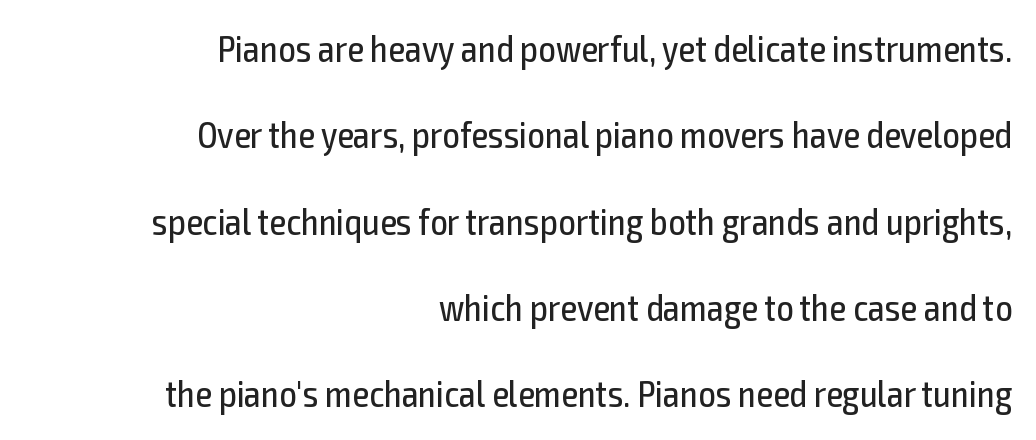
The rag falls on the left side of this text block. Looks like regular typesetting: each glyph gets only the width it needs. The font's upright variant was chosen for this text. In terms of letterform style, serifs are entirely absent. Each new line begins a long way beneath the previous one. The letters sit at their default tracking, neither squeezed nor spread.
